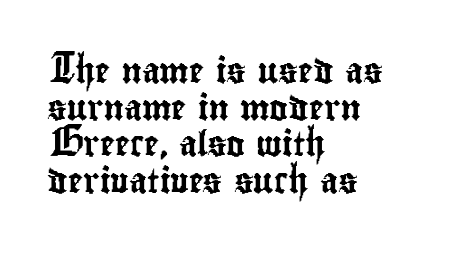
The image shows 25 px text type, upright; set left-aligned, normal line spacing (1.47x), normal letter spacing, not underlined.
